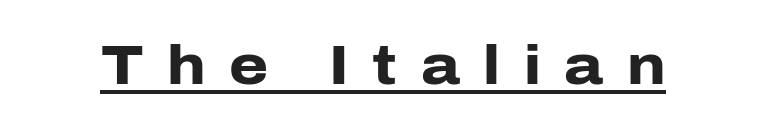
The letters are bold, with thick, heavy strokes. The letters advance in unequal steps, a hallmark of proportional type. This rendering employs a face without finishing strokes, i.e., a sans-serif. The rendering inserts visible extra space after every character. No italicization has been applied; the sample stays upright. Honestly, the underline is the first thing you notice here.
